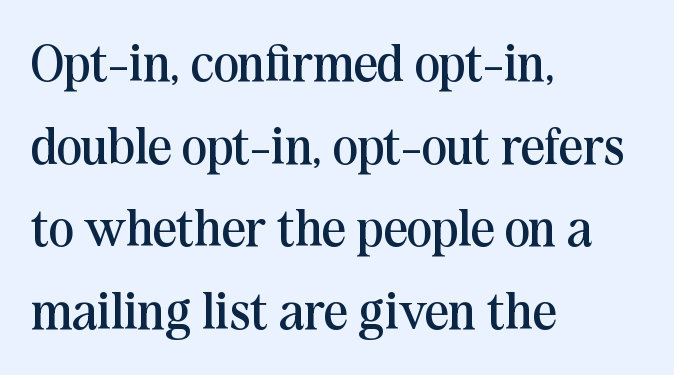
The space directly below the letters is spotless. The rendering uses natural spacing where letterforms have individual widths. The designer went with a serif here, giving each stem small feet. The strokes are not fattened; the text isn't bold. A student would call this left alignment; a typographer would say flush left, rag right.
